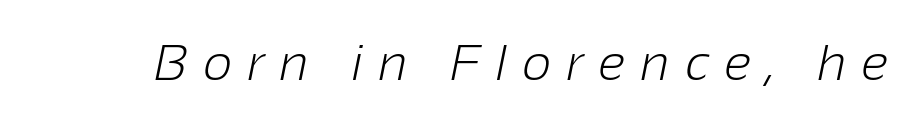
{"serif": "no", "bold": "no", "weight": "light", "width": "normal", "stroke_contrast": "low", "x_height": "medium", "monospaced": "no", "underline": "no", "letter_spacing": "wide", "letter_spacing_em": 0.3, "glyph_px": 51}
